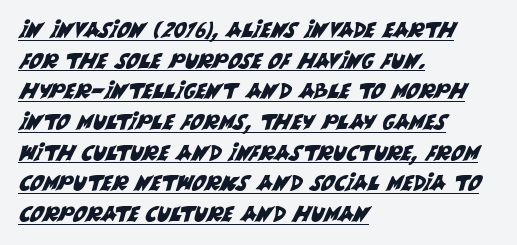
Q: Is the text underlined? A: Yes.
Q: How is the paragraph aligned? A: Left-aligned.
Q: Is the spacing between letters normal or unusually wide? A: Normal.
Q: Is the spacing between lines tight, normal or loose? A: Normal.
